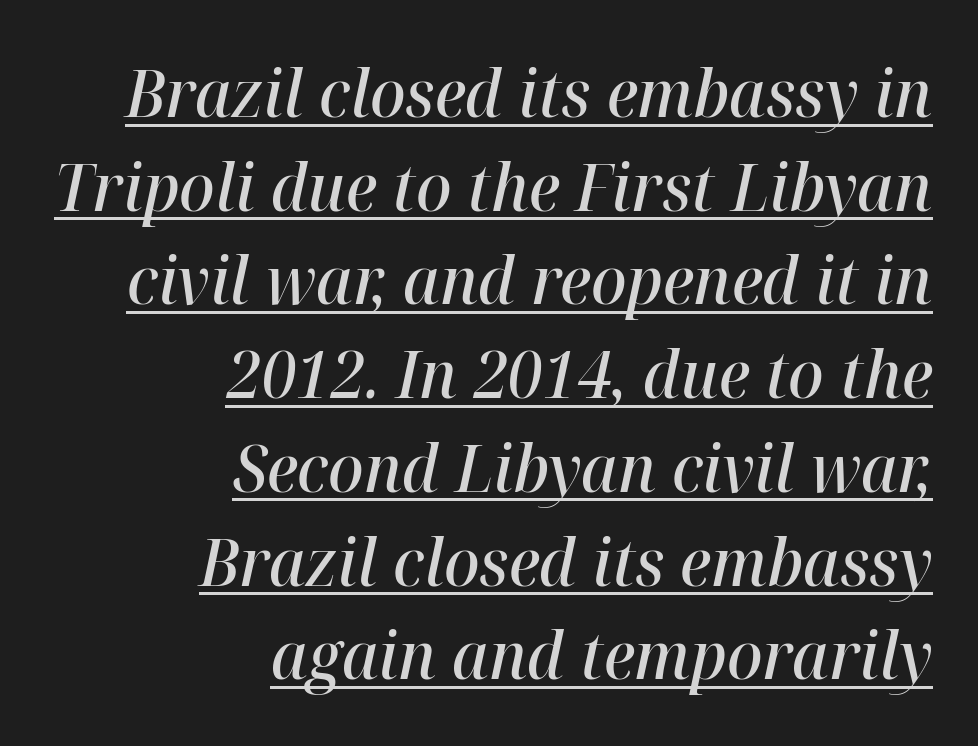
{"italic": "yes", "lean": "right", "slant_degrees": 12, "bold": "semi", "weight": "semibold", "width": "normal", "stroke_contrast": "high", "x_height": "medium", "monospaced": "no", "underline": "yes", "align": "right", "line_spacing": "normal", "line_spacing_ratio": 1.42, "letter_spacing": "normal", "letter_spacing_em": 0.0, "glyph_px": 66}
